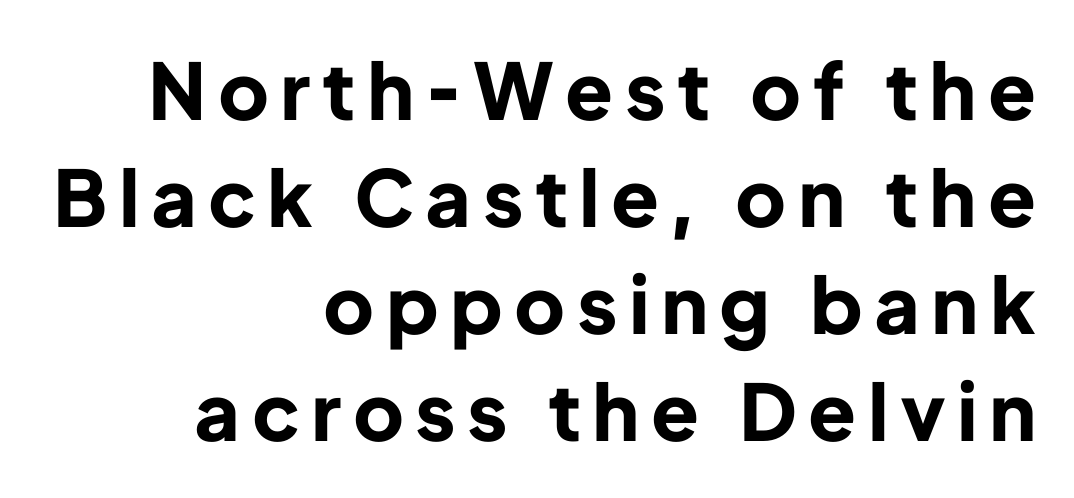
One glance says typical: line gaps are just what's usual. Which margin do the lines hug? The right one — the left edge is uneven. Looks like regular typesetting: each glyph gets only the width it needs. The passage shown is emphatically bold. Serifs: no, the terminals of the letterforms are clean.
